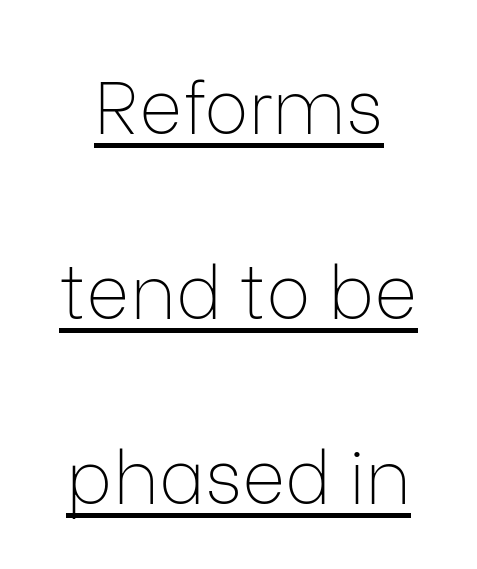
The passage shown is underscored from start to finish. The typography opts for an upright posture over an oblique one. There is no visible air inserted between adjacent glyphs. Vertically, the passage feels expansive, rows floating well apart.
